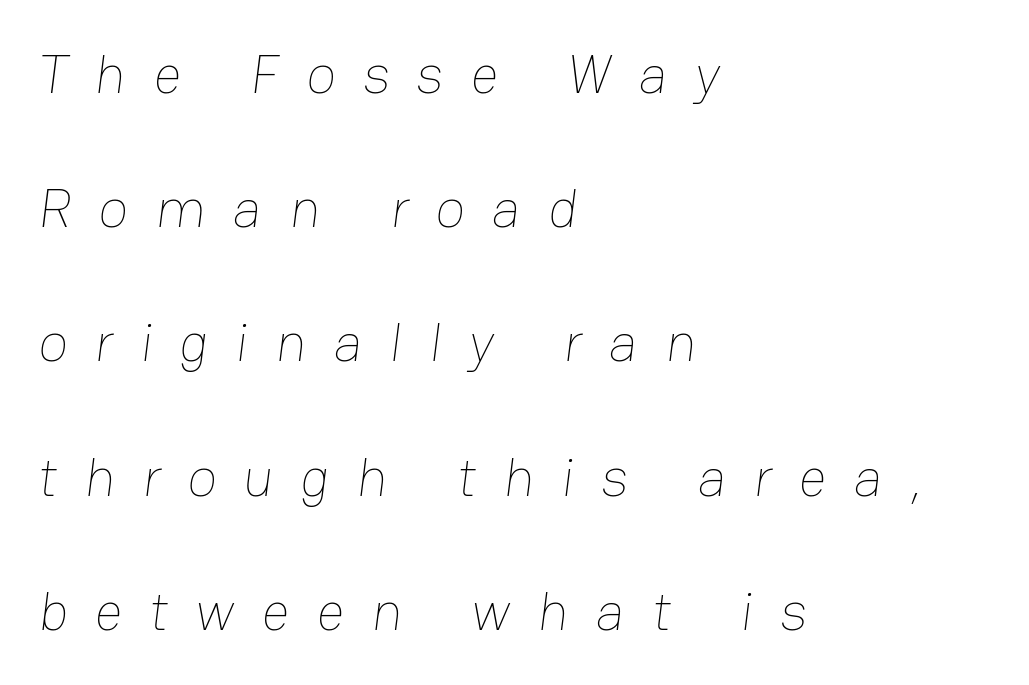
Each letter keeps its own natural width here, so spacing adapts to shape. The paragraph has a hard left edge and a soft right edge. Vertically, the passage feels expansive, rows floating well apart. The horizontal fit of the characters is loose and conspicuously gappy. Heft: none added — not bold.
